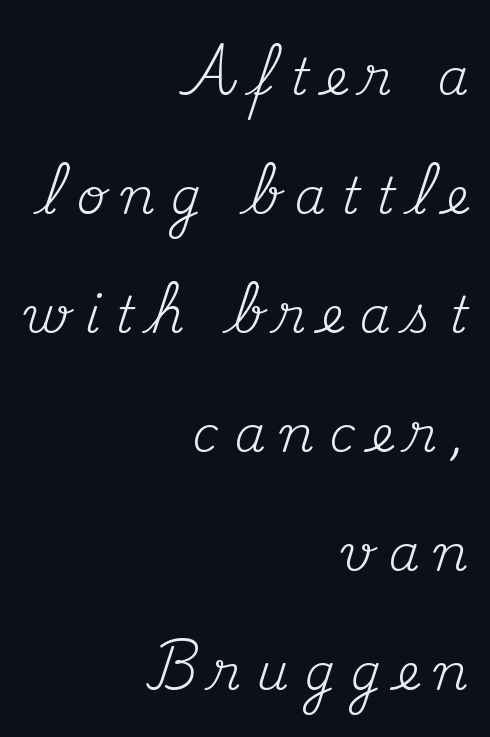
{"serif": "yes", "bold": "no", "weight": "regular", "width": "normal", "stroke_contrast": "medium", "x_height": "small", "monospaced": "no", "underline": "no", "align": "right", "line_spacing": "loose", "line_spacing_ratio": 2.38, "letter_spacing": "wide", "letter_spacing_em": 0.31, "glyph_px": 50}
